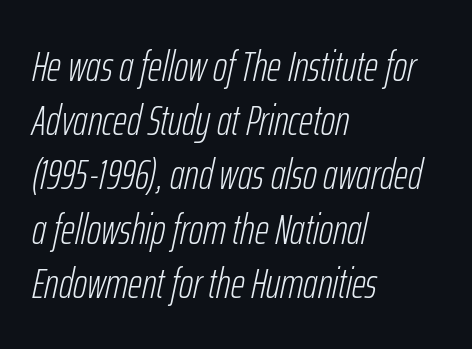
A clean baseline with only descenders dipping below it. Compared with typical paragraphs, the rows here are spaced about the same. Designer's note — italics engaged. The rendering uses natural spacing where letterforms have individual widths.
